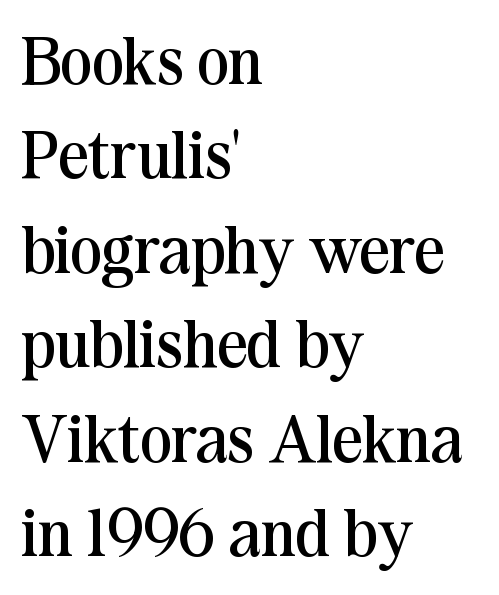
{"serif": "yes", "italic": "no", "bold": "no", "weight": "regular", "width": "normal", "stroke_contrast": "medium", "x_height": "medium", "monospaced": "no", "underline": "no", "align": "left", "line_spacing": "normal", "line_spacing_ratio": 1.41, "letter_spacing": "normal", "letter_spacing_em": 0.0, "glyph_px": 67}
